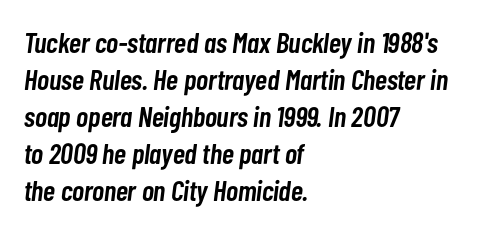
The image shows 29 px semibold, condensed type, italic (leaning right); set left-aligned, normal line spacing (1.28x), normal letter spacing, not underlined; low stroke contrast and a medium x-height.
